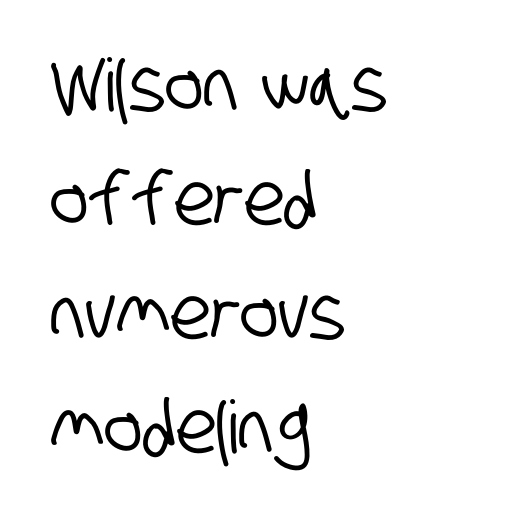
Q: Is the typeface a serif or a sans-serif typeface? A: Sans-serif.
Q: Is the text underlined? A: No.
Q: How is the paragraph aligned? A: Left-aligned.
Q: Is the spacing between letters normal or unusually wide? A: Normal.
Q: Is the spacing between lines tight, normal or loose? A: Normal.
Q: Width (condensed, normal, or wide)? A: Condensed.
Q: Stroke contrast? A: Low.
Q: x-height? A: Large.
Q: Monospaced? A: No.
